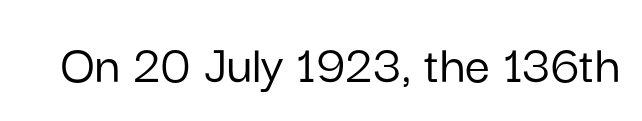
Q: Is the text italic (slanted)? A: No, it is upright.
Q: Is the typeface a serif or a sans-serif typeface? A: Sans-serif.
Q: Is the text underlined? A: No.
Q: Is the spacing between letters normal or unusually wide? A: Normal.
Q: Width (condensed, normal, or wide)? A: Normal.
Q: Stroke contrast? A: Low.
Q: x-height? A: Medium.
Q: Monospaced? A: No.
